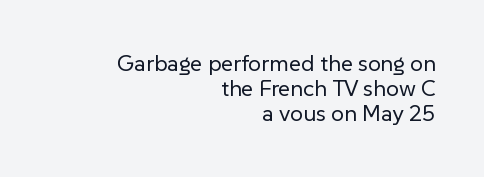
{"italic": "no", "bold": "no", "underline": "no", "align": "right", "line_spacing": "tight", "line_spacing_ratio": 1.09, "letter_spacing": "normal", "letter_spacing_em": 0.0, "glyph_px": 23}
